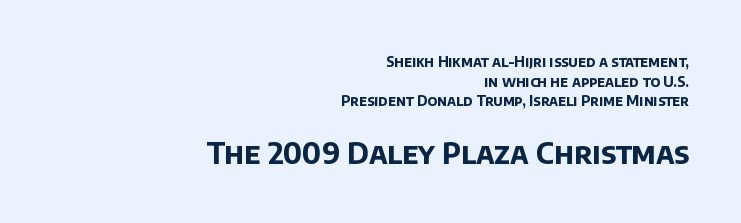
Compared with typical paragraphs, the rows here are spaced about the same. To sum up the face: it is a sans, with no serifs. Quick note: underline off. The face used here has the dense, thick strokes of a bold.
